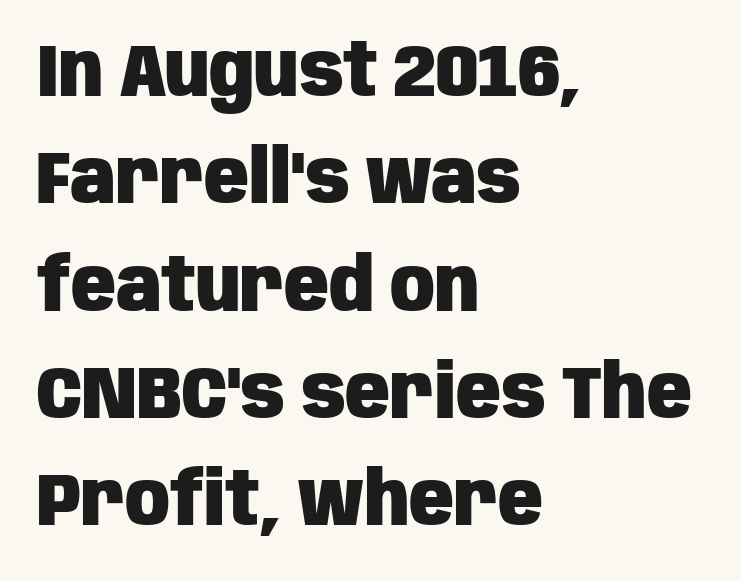
{"serif": "no", "italic": "no", "bold": "yes", "weight": "heavy", "width": "condensed", "stroke_contrast": "low", "x_height": "large", "monospaced": "no", "underline": "no", "align": "left", "line_spacing": "normal", "line_spacing_ratio": 1.45, "letter_spacing": "normal", "letter_spacing_em": 0.0, "glyph_px": 74}
